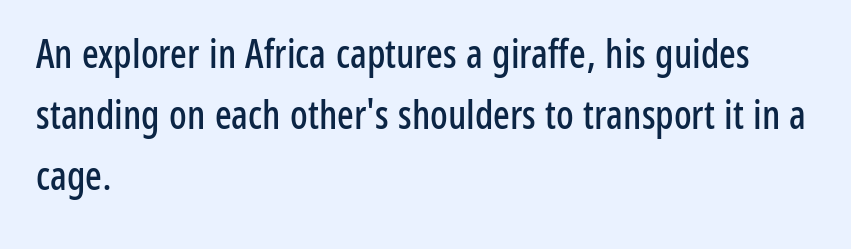
The baseline area is clear. If you drew a ruler down the left edge, every line would touch it. The line texture is even and compact thanks to regular tracking. The font family rendered here belongs to the sans-serif group. Think of a printed novel: that variable character pitch is what you see here. Does the leading feel generous? No, just average.
